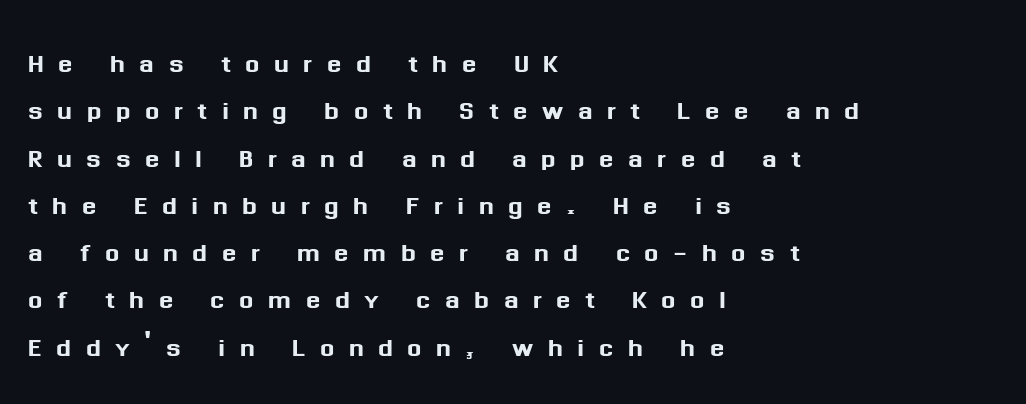
Does the lettering tilt? It doesn't — this is upright. Does the type have serifs? No, each stem ends abruptly. Look at the tracking — it's clearly loosened, letters drifting apart. The glyphs are unaccompanied by any horizontal stroke below them. Vertical spacing — default. The letters advance in unequal steps, a hallmark of proportional type.
